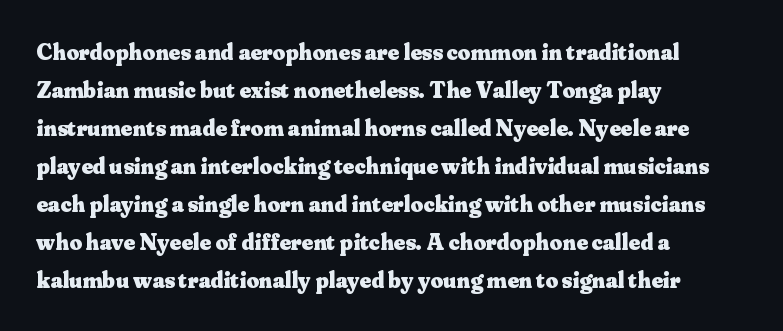
Q: Is the text bold? A: Yes.
Q: Is the text italic (slanted)? A: No, it is upright.
Q: Is the text underlined? A: No.
Q: How is the paragraph aligned? A: Left-aligned.
Q: Is the spacing between letters normal or unusually wide? A: Normal.
Q: Is the spacing between lines tight, normal or loose? A: Normal.
